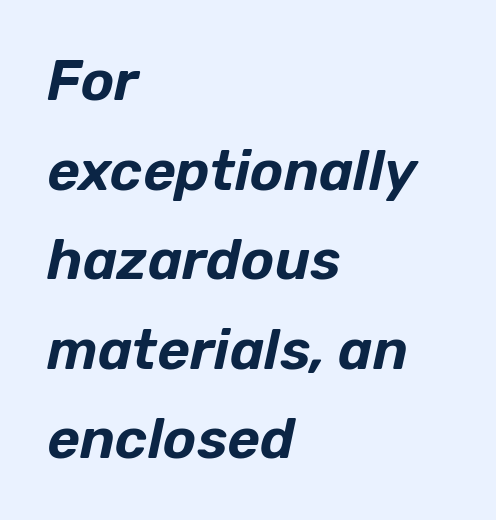
Varying glyph widths throughout — classic text-font behaviour. Caption: standard tracking, unaltered. The text carries the slant typical of an italic or oblique font. The zone under the glyphs is completely vacant. Layout note: lines flush left. The line-height multiplier appears to be the usual default.
